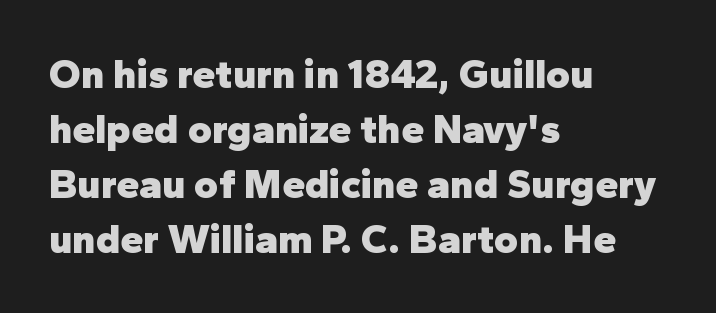
The lines sit at an ordinary, default distance from one another. The passage shown is typed in a proportional face where columns would drift. This sample uses a sans-serif face. Every letter is thick-stroked: bold, no question.
